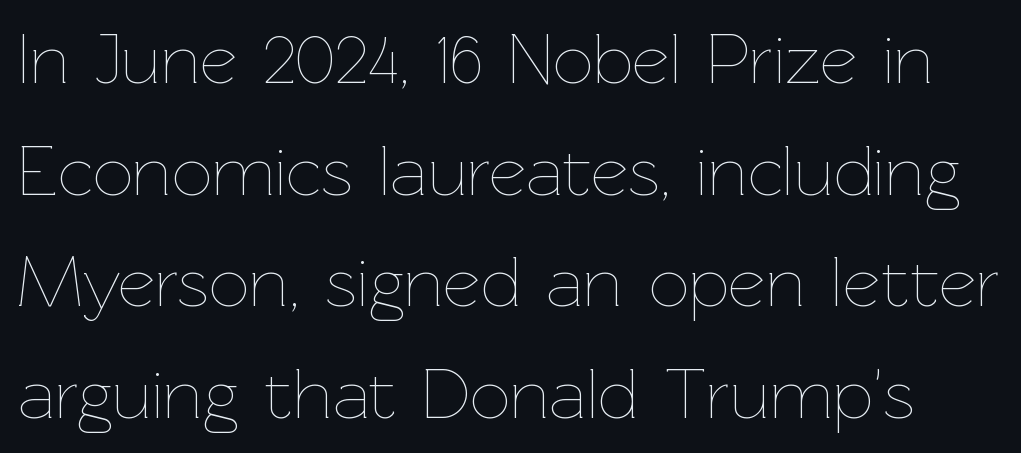
Whoever set this chose a conventional vertical rhythm. The specimen reads as upright at a glance. This reads as an unemphasized weight, regular at the heaviest. These lines are rendered in a variable-pitch font. Rule under the text: the space is simply empty.
